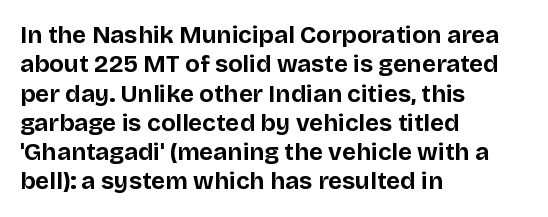
Q: Is the text bold? A: Yes.
Q: Is the text italic (slanted)? A: No, it is upright.
Q: Is the text underlined? A: No.
Q: How is the paragraph aligned? A: Left-aligned.
Q: Is the spacing between letters normal or unusually wide? A: Normal.
